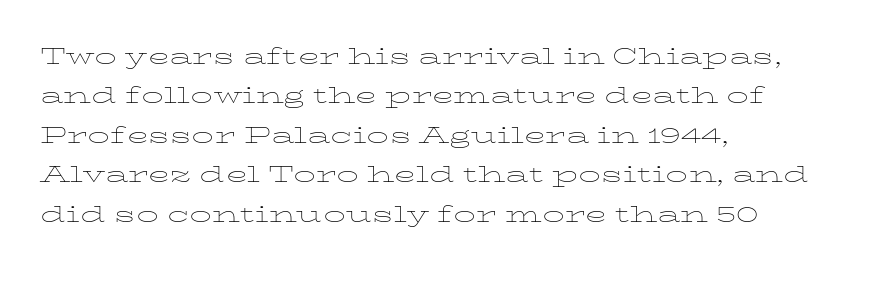
Tracking value appears to be zero — textbook default spacing. Compared with typical paragraphs, the rows here are spaced about the same. Style check: upright. No chunkiness to these letters — they're not bold. Proportional: the letters do not fall into vertical columns.
